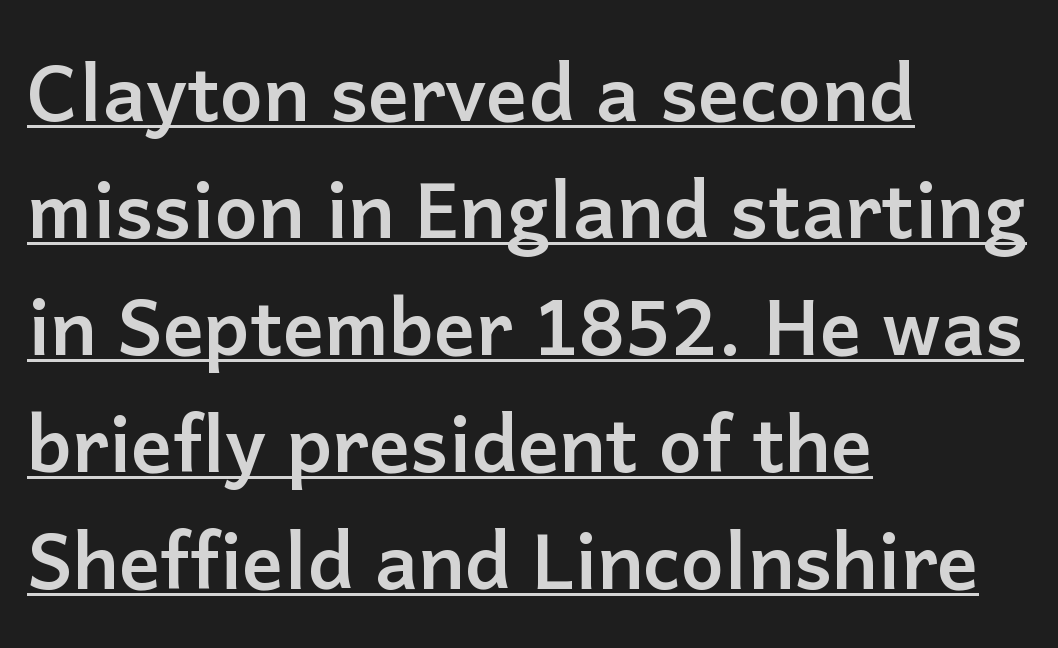
Q: Is the text bold? A: Yes.
Q: Is the text italic (slanted)? A: No, it is upright.
Q: Is the typeface a serif or a sans-serif typeface? A: Sans-serif.
Q: Is the text underlined? A: Yes.
Q: How is the paragraph aligned? A: Left-aligned.
Q: Is the spacing between letters normal or unusually wide? A: Normal.
Q: Is the spacing between lines tight, normal or loose? A: Normal.
Q: Width (condensed, normal, or wide)? A: Normal.
Q: Stroke contrast? A: Low.
Q: x-height? A: Medium.
Q: Monospaced? A: No.
